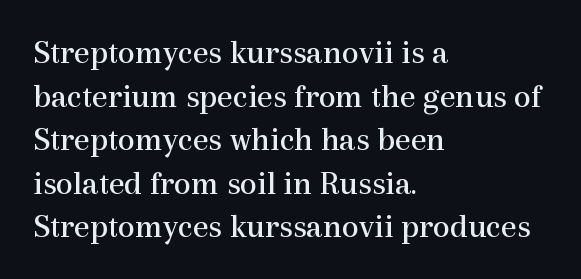
The image shows 34 px regular-weight serif type, upright; set left-aligned, normal line spacing (1.28x), normal letter spacing, not underlined; a medium x-height.
